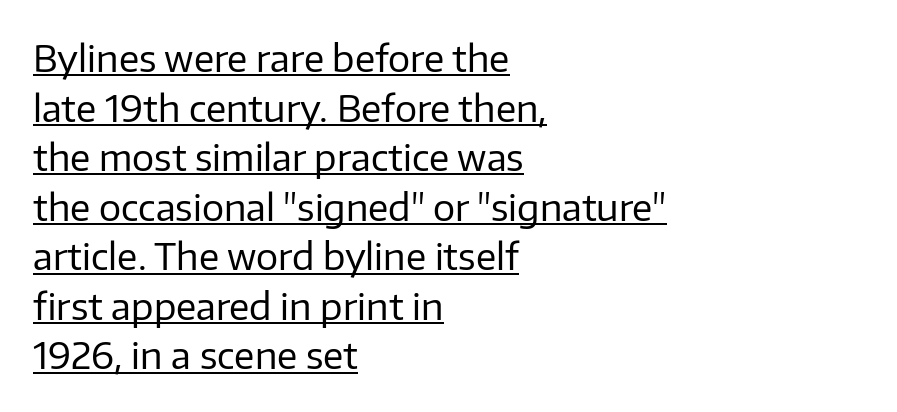
Q: Is the text bold? A: No.
Q: Is the text italic (slanted)? A: No, it is upright.
Q: Is the typeface a serif or a sans-serif typeface? A: Sans-serif.
Q: Is the text underlined? A: Yes.
Q: How is the paragraph aligned? A: Left-aligned.
Q: Is the spacing between letters normal or unusually wide? A: Normal.
Q: Is the spacing between lines tight, normal or loose? A: Normal.
Q: Width (condensed, normal, or wide)? A: Normal.
Q: Stroke contrast? A: Low.
Q: x-height? A: Medium.
Q: Monospaced? A: No.
